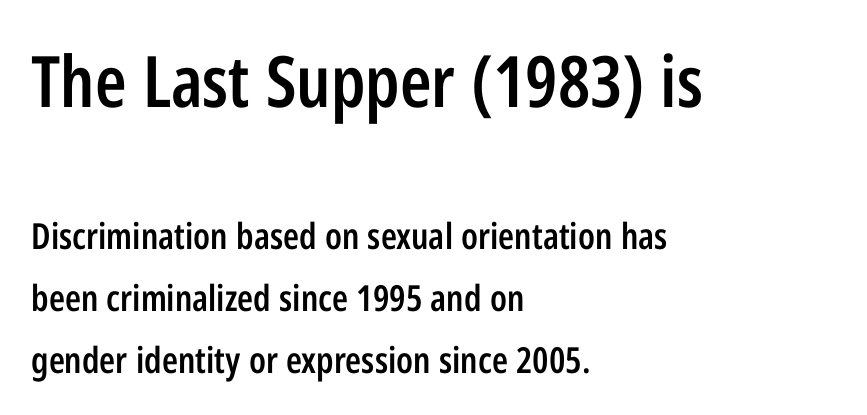
Nothing sits at the stroke ends, so this counts as sans-serif. Here the designer chose a conventional face with non-uniform glyph widths. Semibold letterforms, between regular and bold. One-word summary of the alignment: left.
